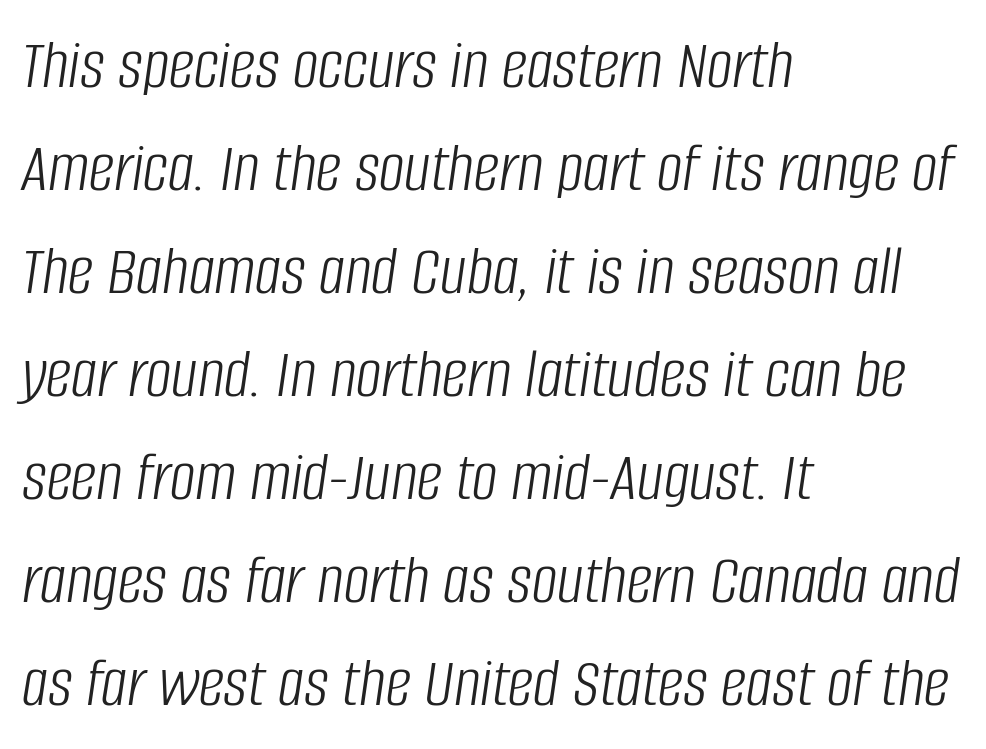
Q: Is the text bold? A: No.
Q: Is the text italic (slanted)? A: Yes, it leans right by about 8 degrees.
Q: Is the text underlined? A: No.
Q: How is the paragraph aligned? A: Left-aligned.
Q: Is the spacing between letters normal or unusually wide? A: Normal.
Q: Is the spacing between lines tight, normal or loose? A: Normal.
Q: Width (condensed, normal, or wide)? A: Condensed.
Q: Stroke contrast? A: Low.
Q: x-height? A: Large.
Q: Monospaced? A: No.
